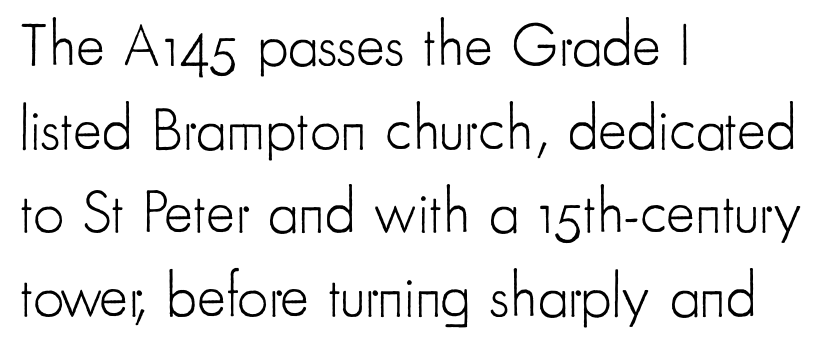
The image shows 61 px light, condensed sans-serif type, upright; set left-aligned, normal line spacing (1.37x), normal letter spacing, not underlined; low stroke contrast and a small x-height.
